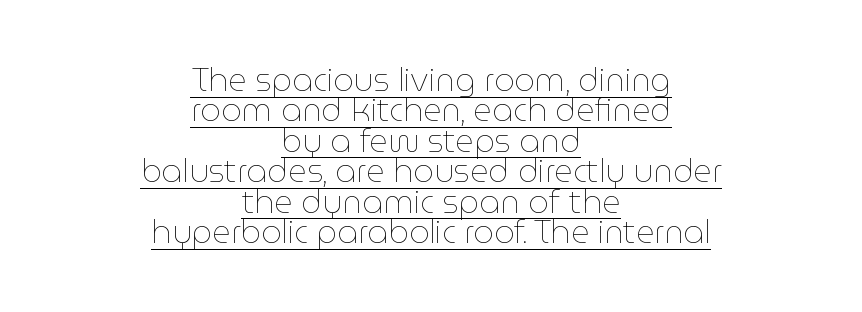
You can tell it's not italic because the verticals are truly vertical. This rendering leaves character spacing at its baseline value. The rendering positions every line midway between the sides. In designer terms, the underline attribute is active on this setting. The letterforms sit at book weight or below.
